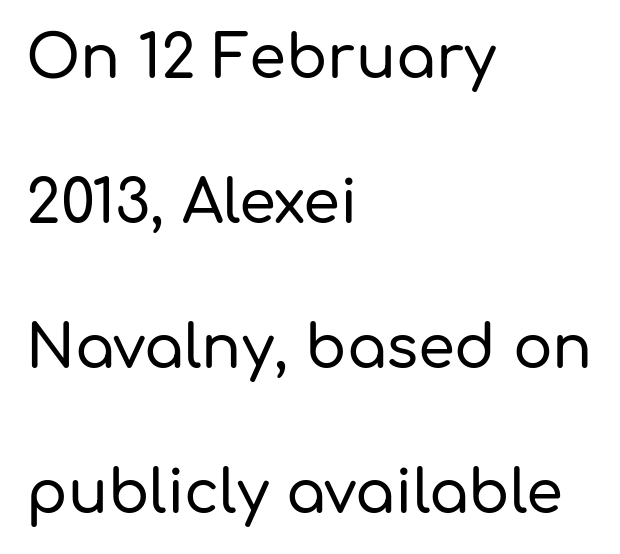
Q: Is the text italic (slanted)? A: No, it is upright.
Q: Is the typeface a serif or a sans-serif typeface? A: Sans-serif.
Q: Is the text underlined? A: No.
Q: How is the paragraph aligned? A: Left-aligned.
Q: Is the spacing between letters normal or unusually wide? A: Normal.
Q: Is the spacing between lines tight, normal or loose? A: Loose.
Q: Width (condensed, normal, or wide)? A: Normal.
Q: Stroke contrast? A: Low.
Q: x-height? A: Medium.
Q: Monospaced? A: No.
